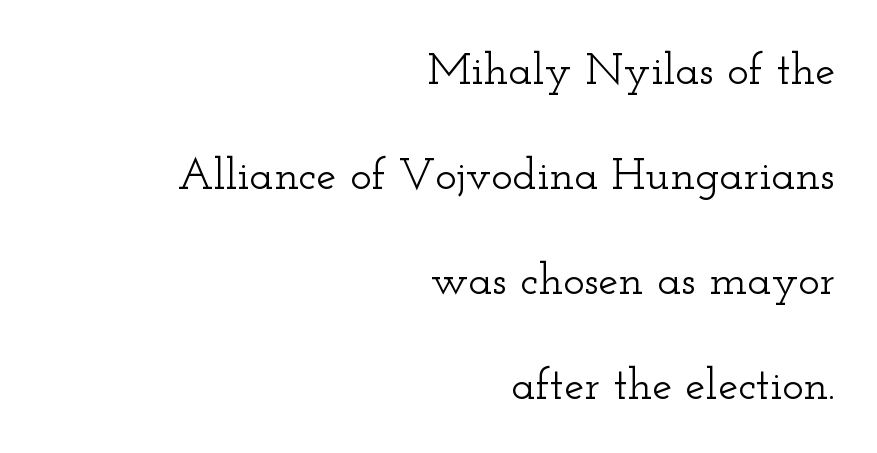
It's the straight-up-and-down kind of type. Looks like regular typesetting: each glyph gets only the width it needs. Widely set lines give the paragraph a tall, airy silhouette. There is no visible air inserted between adjacent glyphs.
